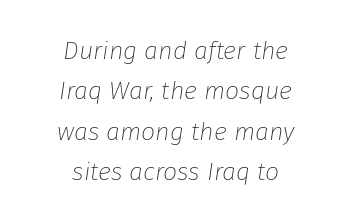
{"italic": "yes", "lean": "right", "slant_degrees": 8, "bold": "no", "underline": "no", "align": "center", "line_spacing": "normal", "line_spacing_ratio": 1.62, "letter_spacing": "normal", "letter_spacing_em": 0.0, "glyph_px": 25}
